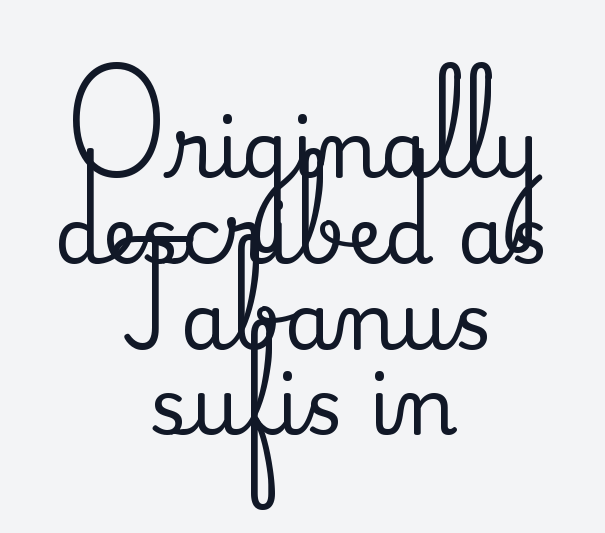
The image shows 78 px serif type, upright; set centered, tight line spacing (1.1x), normal letter spacing, not underlined; medium stroke contrast and a small x-height.
